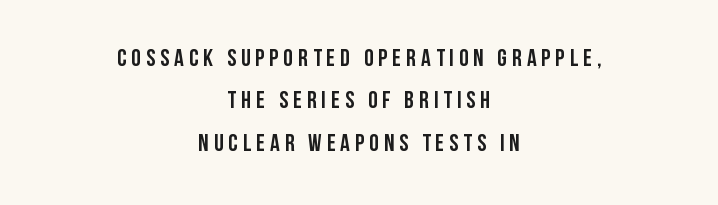
Q: Is the text bold? A: Yes.
Q: Is the text italic (slanted)? A: No, it is upright.
Q: Is the text underlined? A: No.
Q: How is the paragraph aligned? A: Centered.
Q: Is the spacing between letters normal or unusually wide? A: Unusually wide.
